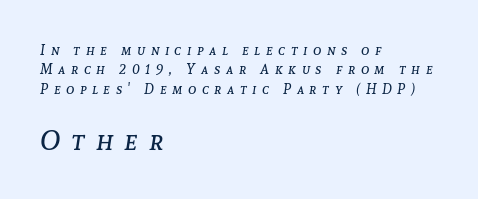
The image shows 28 px regular-weight type, italic (leaning right); set left-aligned, normal line spacing (1.38x), unusually wide letter spacing (+0.4 em), not underlined; the second (bottom) block is 2.0x larger; low stroke contrast and a medium x-height.
